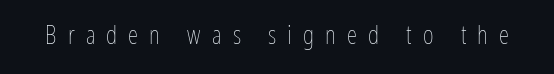
{"italic": "no", "bold": "no", "underline": "no", "letter_spacing": "wide", "letter_spacing_em": 0.43, "glyph_px": 26}
